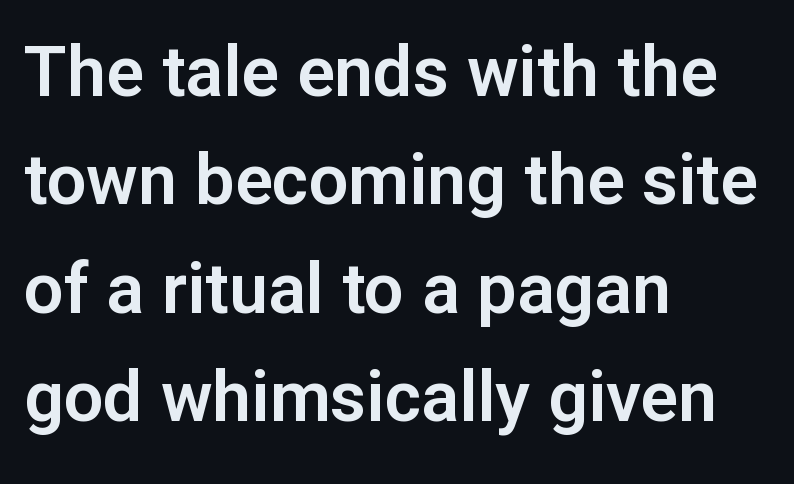
{"serif": "no", "italic": "no", "width": "normal", "stroke_contrast": "low", "x_height": "medium", "monospaced": "no", "underline": "no", "align": "left", "line_spacing": "normal", "line_spacing_ratio": 1.55, "letter_spacing": "normal", "letter_spacing_em": 0.0, "glyph_px": 70}
